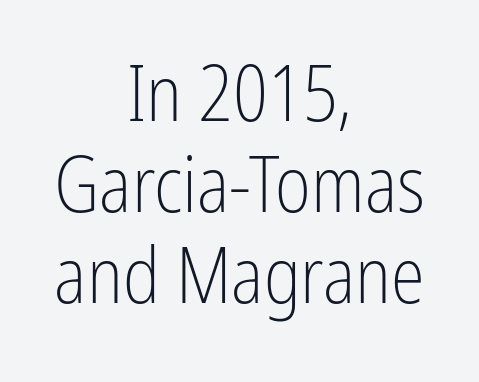
{"serif": "no", "italic": "no", "bold": "no", "weight": "light", "width": "condensed", "stroke_contrast": "low", "x_height": "medium", "monospaced": "no", "underline": "no", "align": "center", "line_spacing_ratio": 1.18, "letter_spacing": "normal", "letter_spacing_em": 0.0, "glyph_px": 77}
